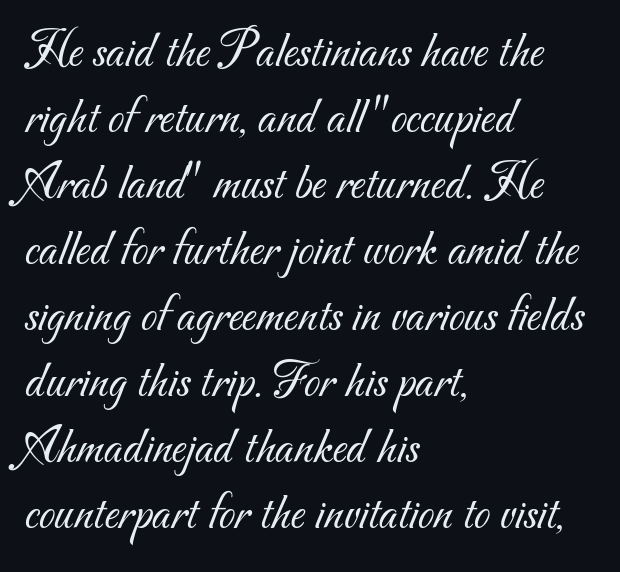
{"serif": "no", "bold": "no", "weight": "light", "width": "normal", "stroke_contrast": "medium", "x_height": "small", "monospaced": "no", "underline": "no", "align": "left", "line_spacing": "normal", "line_spacing_ratio": 1.27, "letter_spacing": "normal", "letter_spacing_em": 0.0, "glyph_px": 52}
